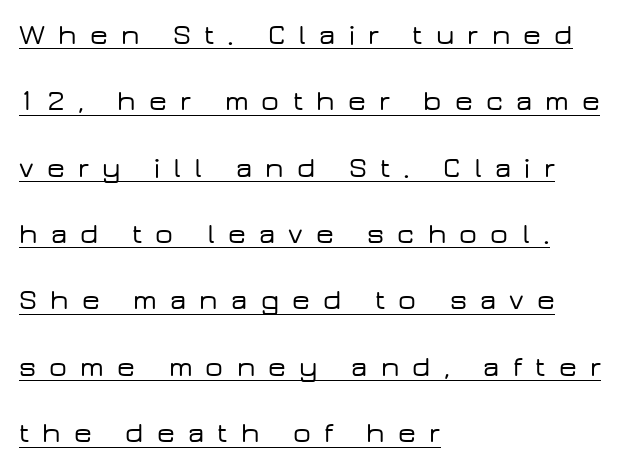
The image shows 28 px wide sans-serif type, upright; set left-aligned, loose line spacing (2.37x), unusually wide letter spacing (+0.47 em), underlined; low stroke contrast and a medium x-height.
